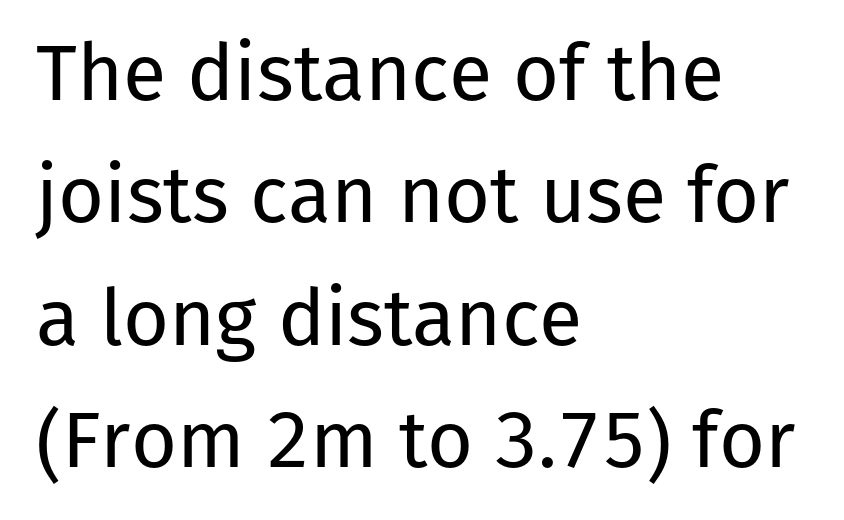
Spacing between characters is what you'd get straight out of the box. Line starts are locked; line ends wander. Is this a sans? Yes — the strokes have no serifs. Every character sits straight up, as roman type does. No heavy texture on the line: the type isn't bold.
